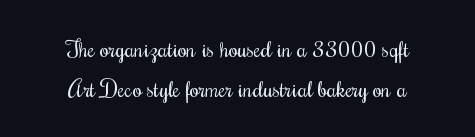
Spacing between characters is what you'd get straight out of the box. Layout note: lines centered. Unbolded letterforms with no extra heft. The space directly below the letters is spotless.
